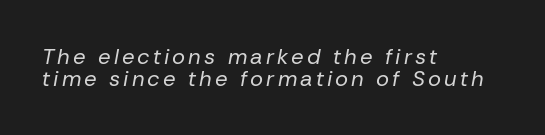
The image shows 22 px text type, italic (leaning right); set left-aligned, tight line spacing (1.0x), not underlined.
